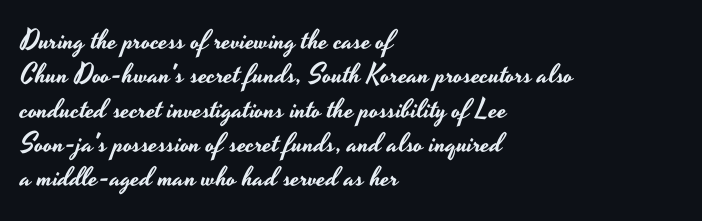
Q: Is the text italic (slanted)? A: Yes.
Q: Is the text underlined? A: No.
Q: How is the paragraph aligned? A: Left-aligned.
Q: Is the spacing between letters normal or unusually wide? A: Normal.
Q: Is the spacing between lines tight, normal or loose? A: Normal.
